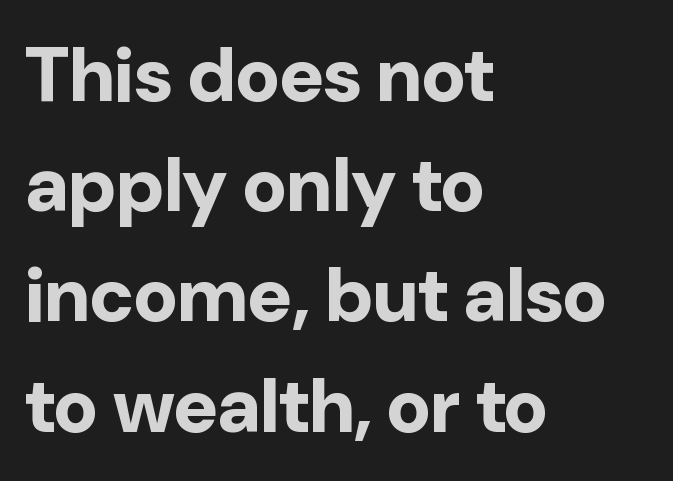
A dark, heavy texture on the line: the type is bold. Unlike italic type, these characters show no tilt at all. Words appear dense and cohesive because spacing is normal. Leading matches the norm, producing a regular column. Beneath every word, the page is bare. Alignment: flush left.
